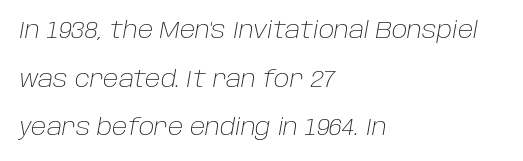
Q: Is the text bold? A: No.
Q: Is the text italic (slanted)? A: Yes, it leans right by about 10 degrees.
Q: Is the text underlined? A: No.
Q: How is the paragraph aligned? A: Left-aligned.
Q: Is the spacing between letters normal or unusually wide? A: Normal.
Q: Is the spacing between lines tight, normal or loose? A: Loose.
